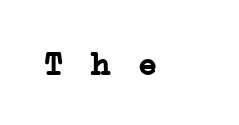
Little horizontal feet cap the strokes, marking this as serif type. Each word looks stretched out because of the extra space between its letters. The words here are not underlined. Note the uniform advance width — an 'i' takes as much space as an 'm'.
